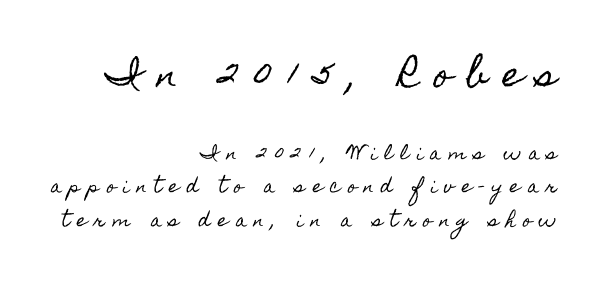
Q: Is the text italic (slanted)? A: Yes.
Q: Is the text underlined? A: No.
Q: How is the paragraph aligned? A: Right-aligned.
Q: Is the spacing between letters normal or unusually wide? A: Unusually wide.
Q: Is the spacing between lines tight, normal or loose? A: Loose.
Q: Which block of text is set in a larger size, the first (top) or the second (bottom)? A: The first (top) one.
Q: Width (condensed, normal, or wide)? A: Condensed.
Q: x-height? A: Small.
Q: Monospaced? A: No.
